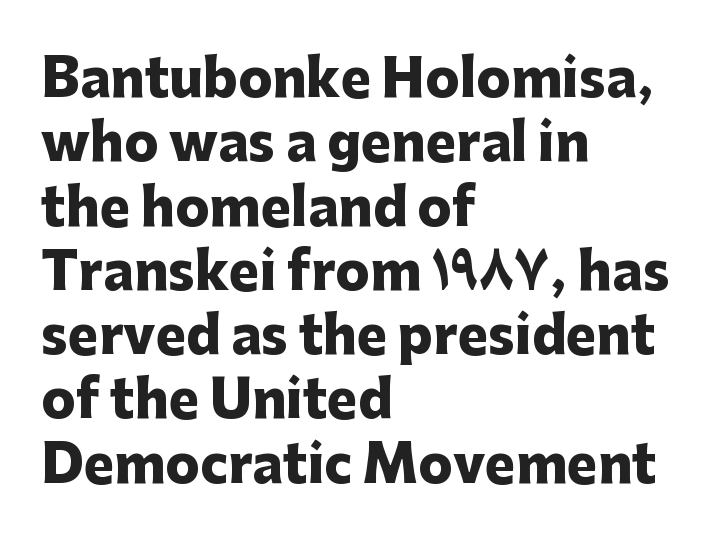
Q: Is the text bold? A: Yes.
Q: Is the text italic (slanted)? A: No, it is upright.
Q: Is the typeface a serif or a sans-serif typeface? A: Sans-serif.
Q: Is the text underlined? A: No.
Q: How is the paragraph aligned? A: Left-aligned.
Q: Is the spacing between letters normal or unusually wide? A: Normal.
Q: Is the spacing between lines tight, normal or loose? A: Normal.
Q: Width (condensed, normal, or wide)? A: Normal.
Q: Stroke contrast? A: Low.
Q: x-height? A: Medium.
Q: Monospaced? A: No.
